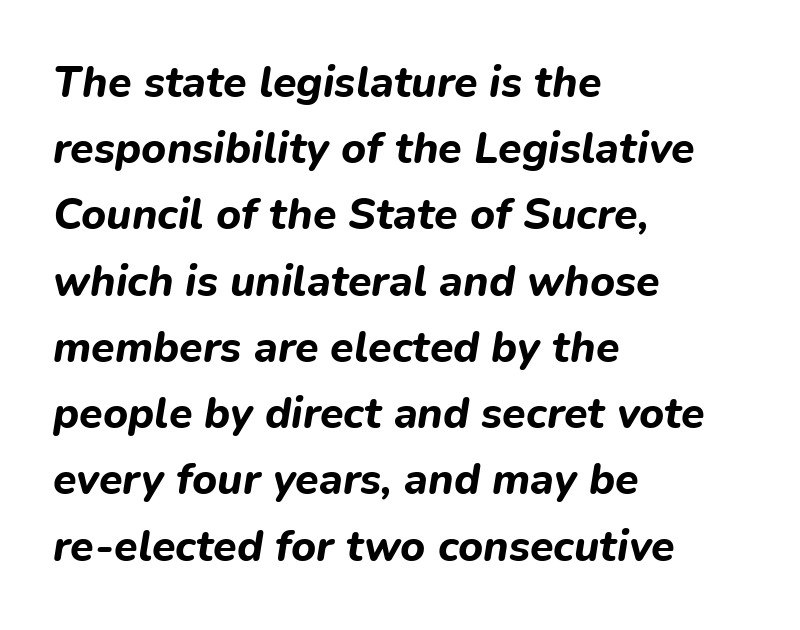
Q: Is the text bold? A: Yes.
Q: Is the text italic (slanted)? A: Yes, it leans right by about 9 degrees.
Q: Is the text underlined? A: No.
Q: How is the paragraph aligned? A: Left-aligned.
Q: Is the spacing between letters normal or unusually wide? A: Normal.
Q: Is the spacing between lines tight, normal or loose? A: Normal.
Q: Width (condensed, normal, or wide)? A: Normal.
Q: Stroke contrast? A: Low.
Q: x-height? A: Medium.
Q: Monospaced? A: No.
